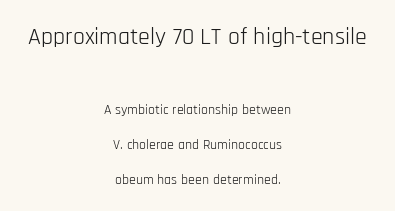
Nothing unusual about the tracking: characters are spaced as the font intends. On a weight scale, this lands at 450 or below. The vertical gap from one line to the next is large. Note: larger setting up top, smaller setting below. Any mark beneath the type? The region is blank.
